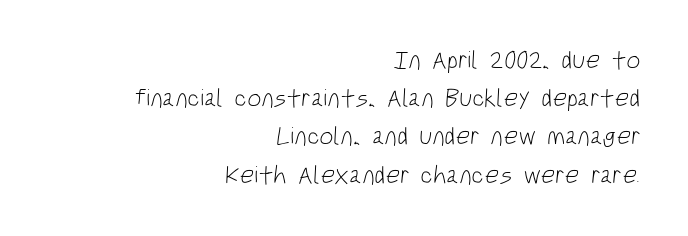
The passage is arranged like a letterhead date or caption credit — flush right. Nothing heavy about these letters — not bold at all. Here the glyphs are tracked normally, forming tight word shapes. The line-height multiplier appears to be the usual default.
